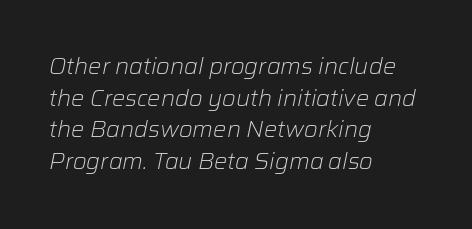
Q: Is the text bold? A: No.
Q: Is the text italic (slanted)? A: Yes, it leans right by about 12 degrees.
Q: Is the text underlined? A: No.
Q: How is the paragraph aligned? A: Left-aligned.
Q: Is the spacing between letters normal or unusually wide? A: Normal.
Q: Is the spacing between lines tight, normal or loose? A: Normal.
